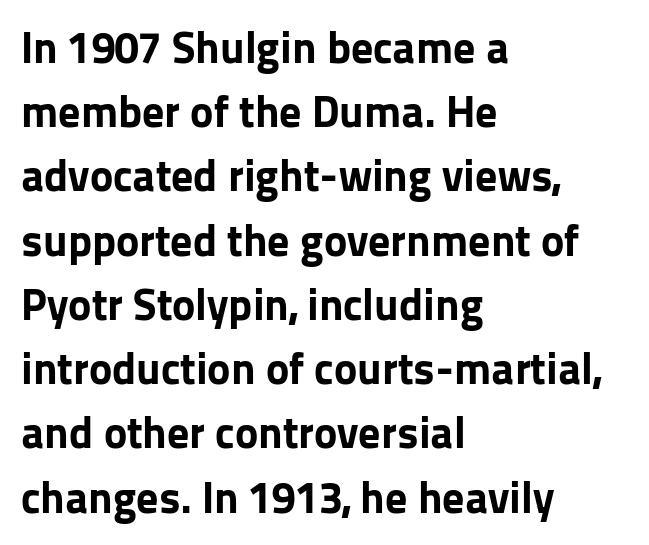
These lines carry a lot of weight — the face is fully bold. These lines sit exactly where default settings would place them. Type without underlining. This is roman type, the default non-slanted kind. Nothing sits at the stroke ends, so this counts as sans-serif. Line beginnings align vertically; line endings do not.
